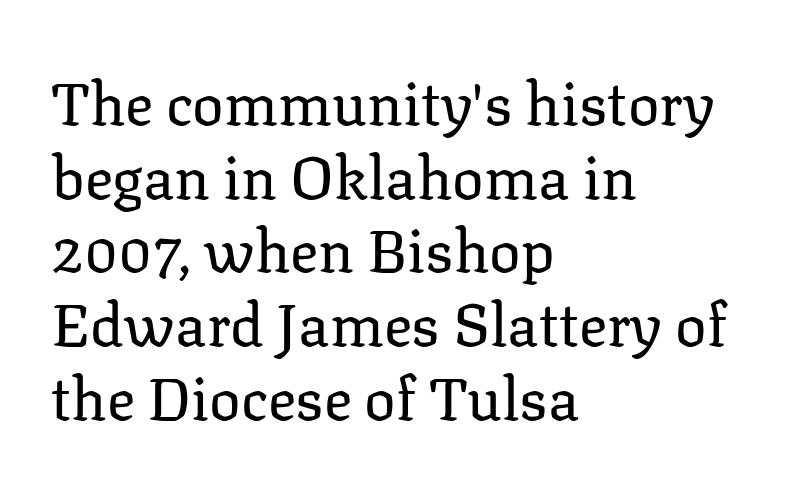
The baseline area is clear. This rendering uses left alignment, leaving the right contour irregular. These lines sit exactly where default settings would place them. Note the varied advance widths — an 'i' is clearly narrower than an 'm'. Heaviness? Minimal to ordinary, like unemphasized prose. Notice how the stems are strictly vertical — no italics here.
